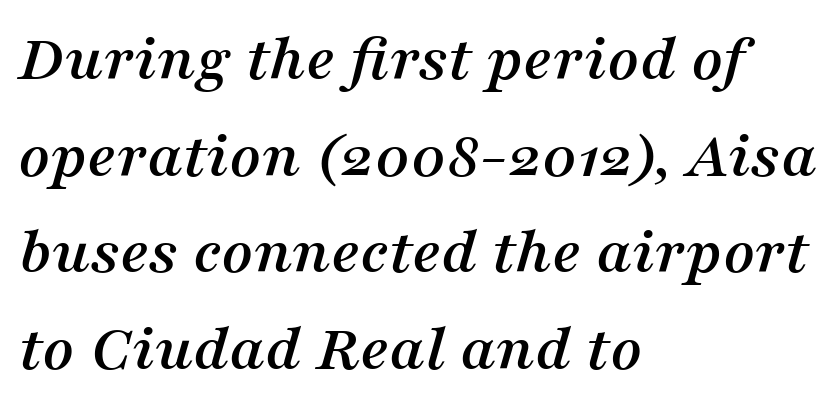
The image shows 68 px serif type, italic (leaning right); set left-aligned, normal line spacing (1.42x), normal letter spacing, not underlined; medium stroke contrast and a medium x-height.
